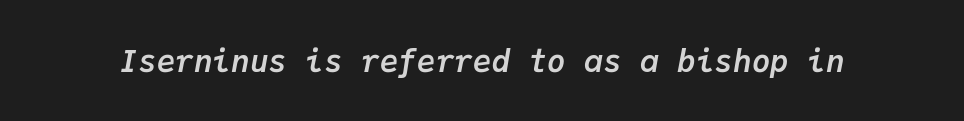
The image shows 31 px semibold type, italic (leaning right), monospaced; set normal letter spacing, not underlined; low stroke contrast and a medium x-height.
